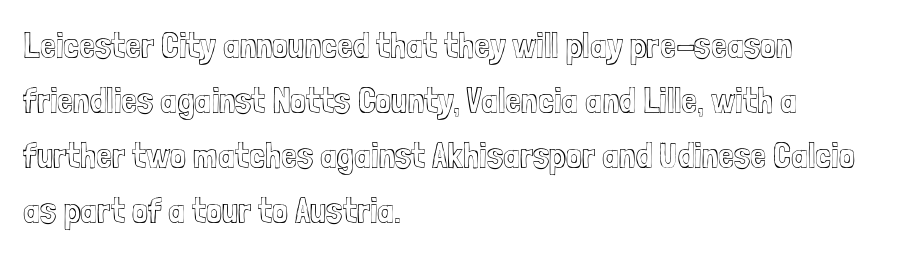
The image shows 36 px condensed type, upright; set left-aligned, normal line spacing (1.53x), normal letter spacing, not underlined; a medium x-height.
